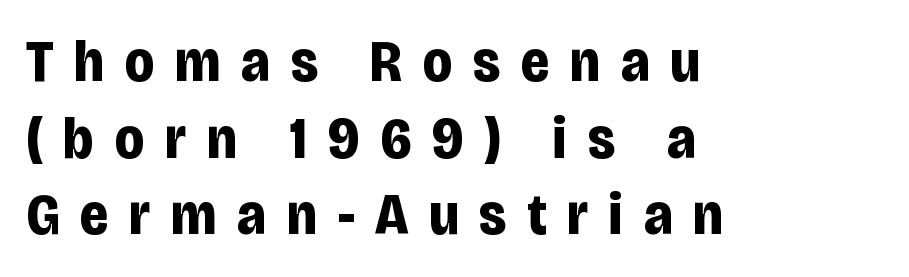
The image shows 59 px bold, condensed sans-serif type, upright; set left-aligned, normal line spacing (1.3x), unusually wide letter spacing (+0.35 em), not underlined; low stroke contrast and a large x-height.
